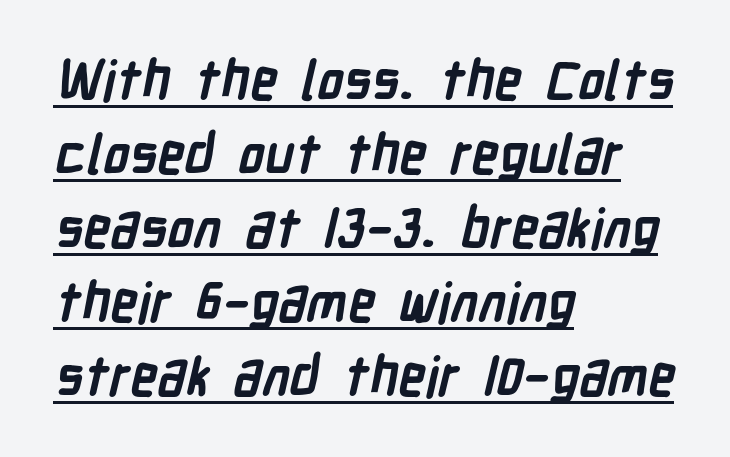
{"serif": "no", "bold": "yes", "weight": "semibold", "width": "condensed", "stroke_contrast": "low", "x_height": "medium", "monospaced": "no", "underline": "yes", "align": "left", "line_spacing": "normal", "line_spacing_ratio": 1.37, "letter_spacing": "normal", "letter_spacing_em": 0.0, "glyph_px": 54}
